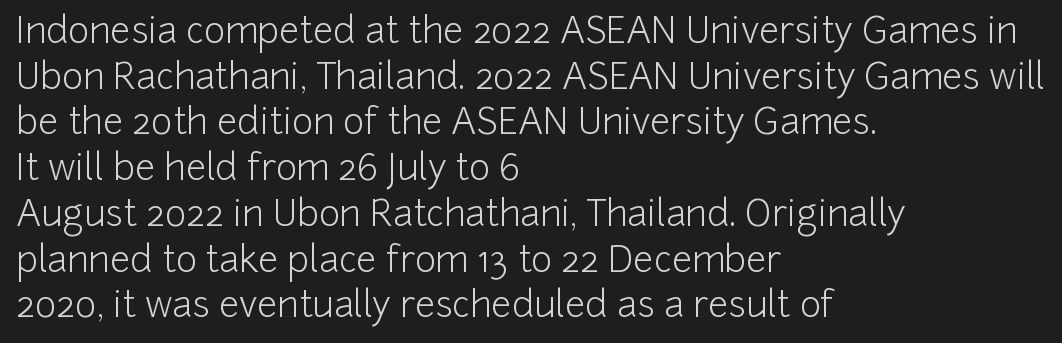
The cut favours lightness, reaching ordinary text weight at its darkest. Think of a printed novel: that variable character pitch is what you see here. The passage is arranged the way most books set body copy — flush left. This rendering features lettering with no underline.
